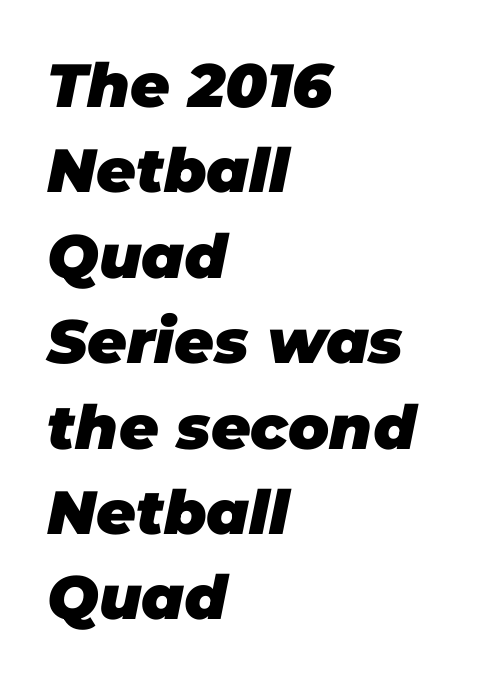
Q: Is the text bold? A: Yes.
Q: Is the text italic (slanted)? A: Yes, it leans right by about 11 degrees.
Q: Is the text underlined? A: No.
Q: How is the paragraph aligned? A: Left-aligned.
Q: Is the spacing between letters normal or unusually wide? A: Normal.
Q: Is the spacing between lines tight, normal or loose? A: Normal.
Q: Width (condensed, normal, or wide)? A: Normal.
Q: Stroke contrast? A: Low.
Q: x-height? A: Large.
Q: Monospaced? A: No.
